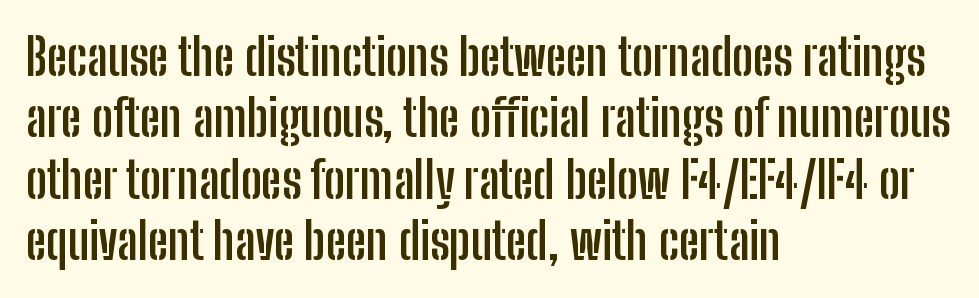
The image shows 50 px semibold, condensed sans-serif type, upright; set left-aligned, line spacing 1.23x, normal letter spacing, not underlined; low stroke contrast and a medium x-height.
